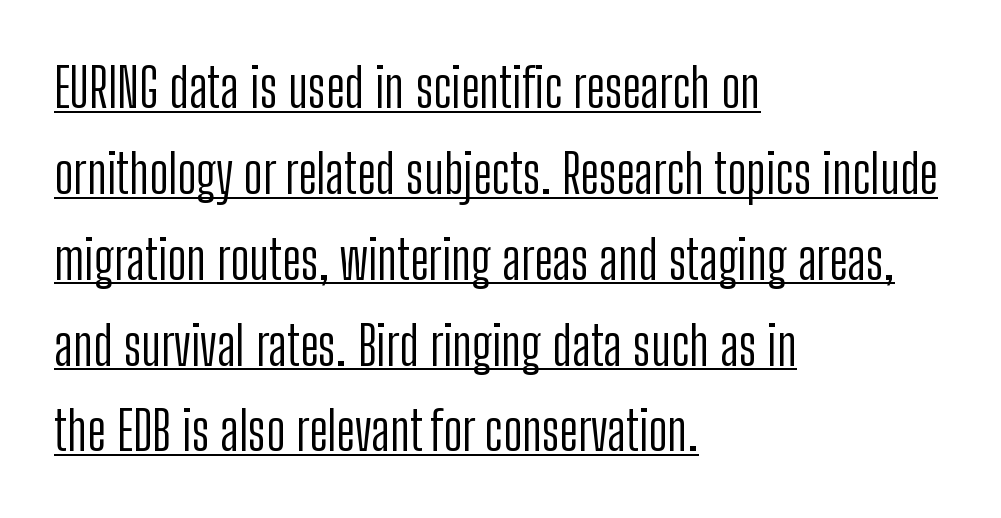
{"serif": "no", "italic": "no", "bold": "no", "weight": "light", "width": "condensed", "stroke_contrast": "low", "x_height": "medium", "monospaced": "no", "underline": "yes", "align": "left", "line_spacing": "normal", "line_spacing_ratio": 1.59, "letter_spacing": "normal", "letter_spacing_em": 0.0, "glyph_px": 54}
